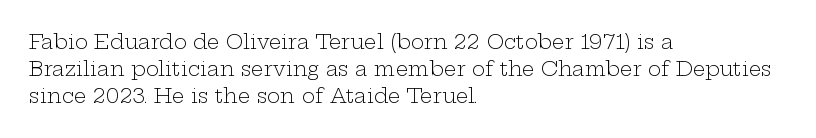
The image shows 20 px text type, upright; set left-aligned, normal line spacing (1.35x), normal letter spacing, not underlined.
